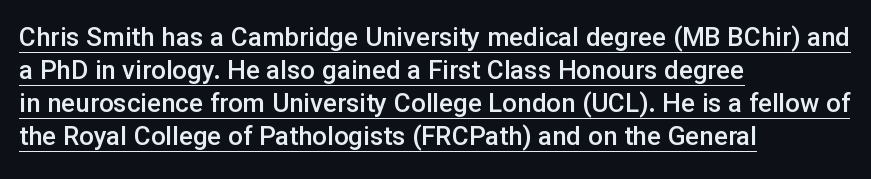
Q: Is the text bold? A: Semi-bold.
Q: Is the text italic (slanted)? A: No, it is upright.
Q: Is the text underlined? A: Yes.
Q: How is the paragraph aligned? A: Left-aligned.
Q: Is the spacing between letters normal or unusually wide? A: Normal.
Q: Is the spacing between lines tight, normal or loose? A: Normal.
